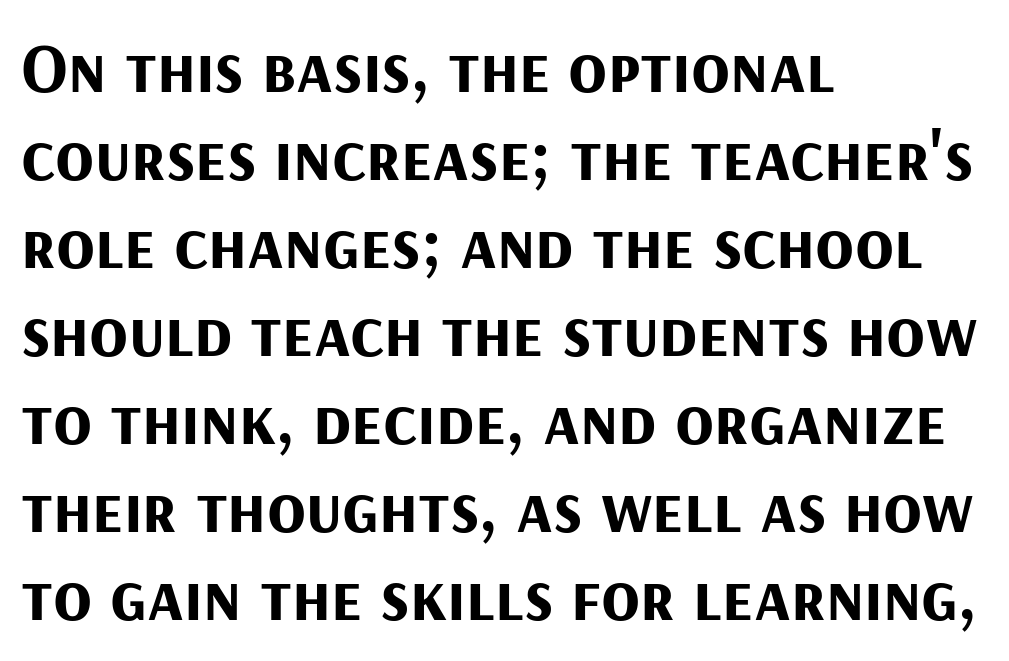
The image shows 71 px bold sans-serif type, upright; set left-aligned, line spacing 1.24x, normal letter spacing, not underlined; medium stroke contrast and a medium x-height.
